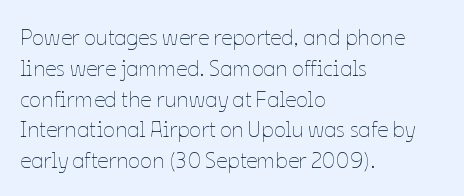
Summary of vertical rhythm: regular, with standard interline spacing. Short note: letters normally spaced. The font's upright variant was chosen for this text. Casual observation: everything's shoved over to the left.
